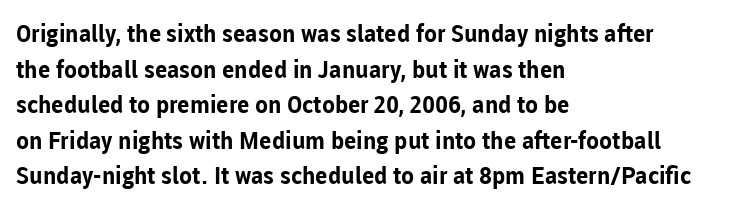
The image shows 24 px bold type, upright; set left-aligned, normal line spacing (1.48x), normal letter spacing, not underlined.
